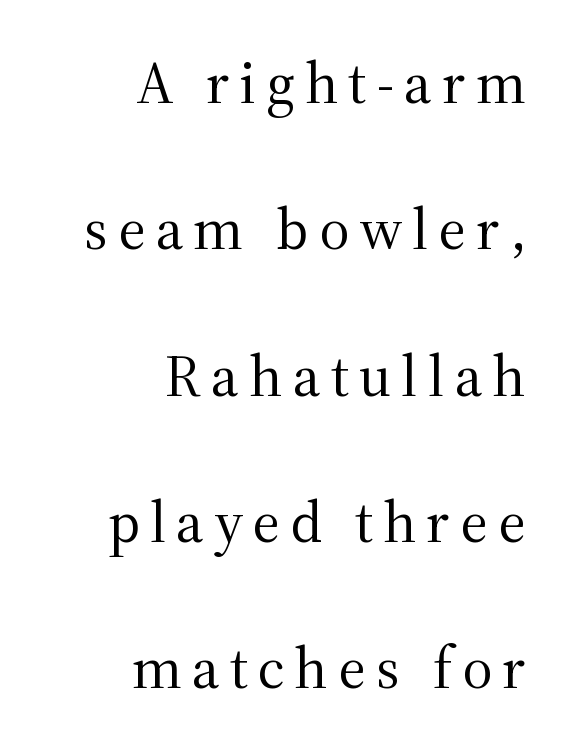
Q: Is the text bold? A: No.
Q: Is the text italic (slanted)? A: No, it is upright.
Q: Is the typeface a serif or a sans-serif typeface? A: Serif.
Q: Is the text underlined? A: No.
Q: How is the paragraph aligned? A: Right-aligned.
Q: Is the spacing between lines tight, normal or loose? A: Loose.
Q: Width (condensed, normal, or wide)? A: Normal.
Q: Stroke contrast? A: Medium.
Q: x-height? A: Medium.
Q: Monospaced? A: No.
